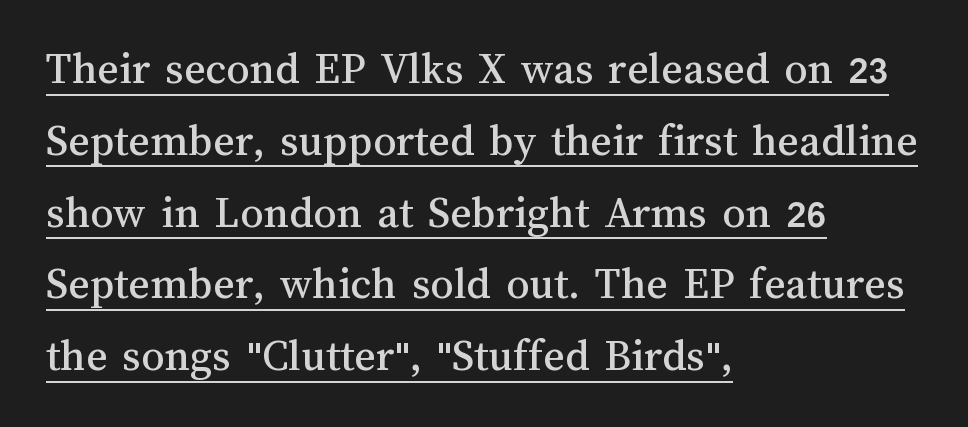
The image shows 46 px text type, upright; set left-aligned, normal line spacing (1.56x), normal letter spacing, underlined; medium stroke contrast and a medium x-height.
